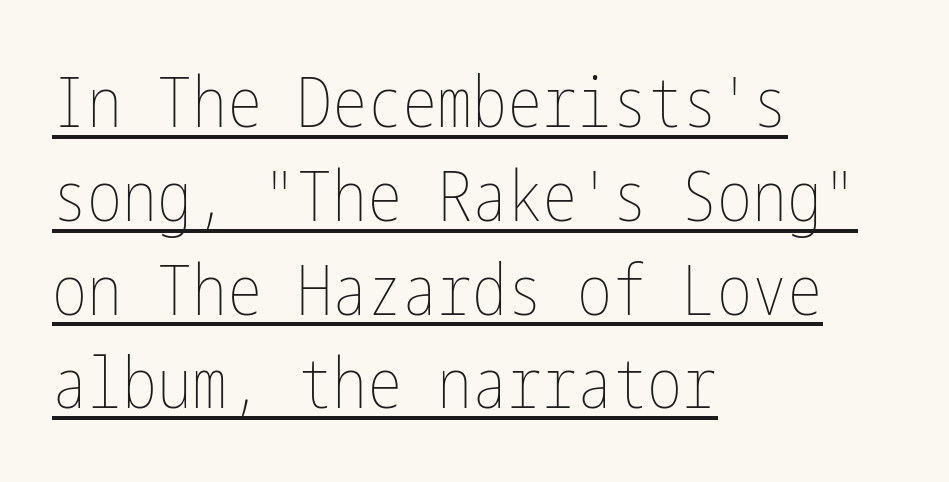
Q: Is the text bold? A: No.
Q: Is the text italic (slanted)? A: No, it is upright.
Q: Is the text underlined? A: Yes.
Q: How is the paragraph aligned? A: Left-aligned.
Q: Is the spacing between letters normal or unusually wide? A: Normal.
Q: Is the spacing between lines tight, normal or loose? A: Normal.
Q: Width (condensed, normal, or wide)? A: Condensed.
Q: Stroke contrast? A: Low.
Q: x-height? A: Medium.
